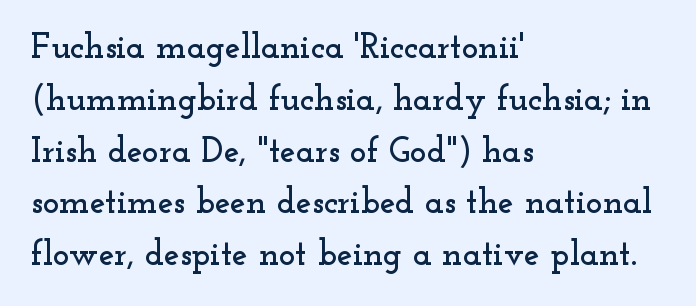
Q: Is the text italic (slanted)? A: No, it is upright.
Q: Is the typeface a serif or a sans-serif typeface? A: Serif.
Q: Is the text underlined? A: No.
Q: How is the paragraph aligned? A: Left-aligned.
Q: Is the spacing between letters normal or unusually wide? A: Normal.
Q: Is the spacing between lines tight, normal or loose? A: Normal.
Q: Width (condensed, normal, or wide)? A: Wide.
Q: Stroke contrast? A: Low.
Q: x-height? A: Small.
Q: Monospaced? A: No.
